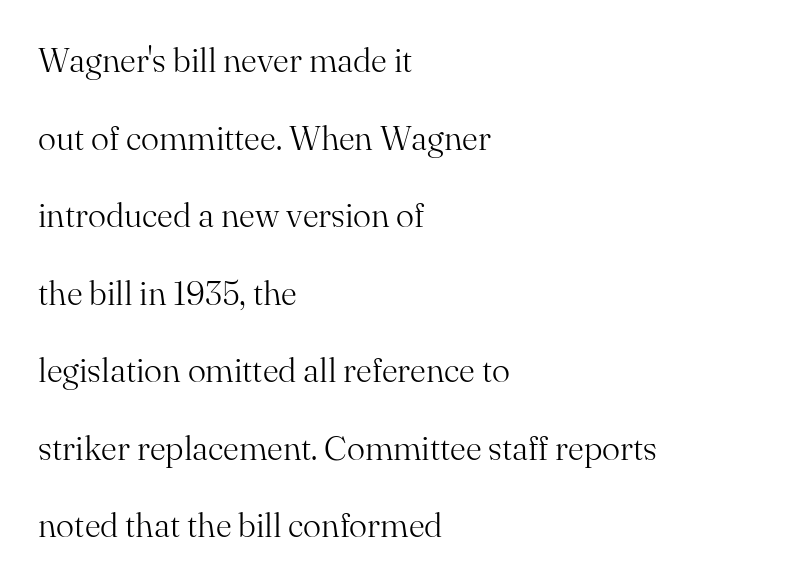
A typesetter would call this proportional, since set widths differ per character. Heaviness? Minimal to ordinary, like unemphasized prose. Glance below the letters and you will spot only blank space. The typeface chosen for these lines features serifs.
